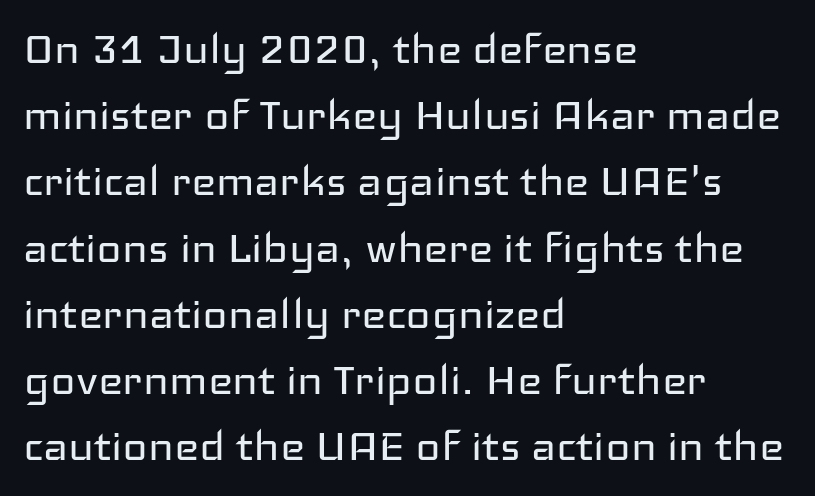
{"serif": "no", "italic": "no", "bold": "no", "weight": "regular", "width": "wide", "stroke_contrast": "low", "x_height": "medium", "monospaced": "no", "underline": "no", "align": "left", "line_spacing": "normal", "line_spacing_ratio": 1.25, "letter_spacing": "normal", "letter_spacing_em": 0.0, "glyph_px": 53}
